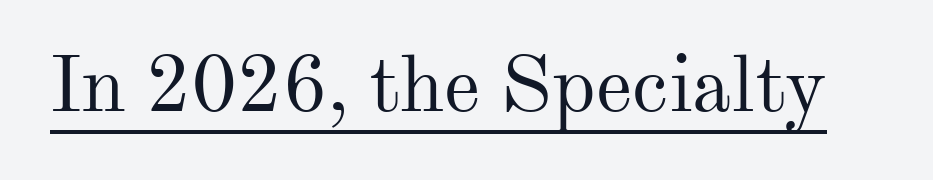
It's the straight-up-and-down kind of type. The glyphs are accompanied by a horizontal stroke just below them. Observe the serifs anchoring each vertical stroke in this sample. Compared with typical body copy, the letter spacing here is the same. Do the characters align in a grid? No, the font is proportional. The letters look calm and open, with moderate or lighter stems.
